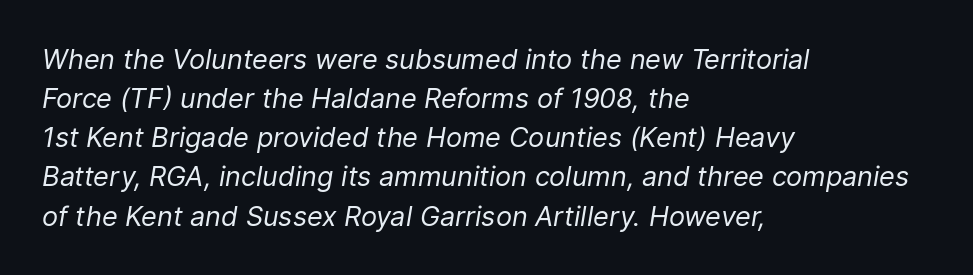
Italic? Definitely — the glyphs are oblique. The words here are not underlined. A typesetter would call this zero additional tracking. The font sits on the lighter half of the weight spectrum, regular included.
